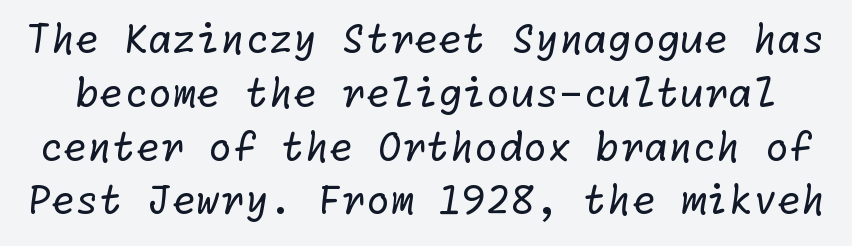
Each word holds together tightly as a unit, with standard inter-letter gaps. Nope, no serifs anywhere on these letters. The weight would be labelled regular, book, light, or lighter still. Letters rest on an invisible, unmarked baseline.
